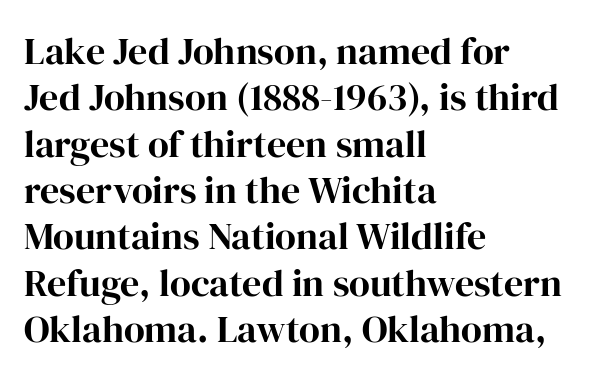
{"serif": "yes", "italic": "no", "bold": "yes", "weight": "bold", "width": "normal", "stroke_contrast": "high", "x_height": "medium", "monospaced": "no", "underline": "no", "align": "left", "line_spacing_ratio": 1.22, "letter_spacing": "normal", "letter_spacing_em": 0.0, "glyph_px": 38}
